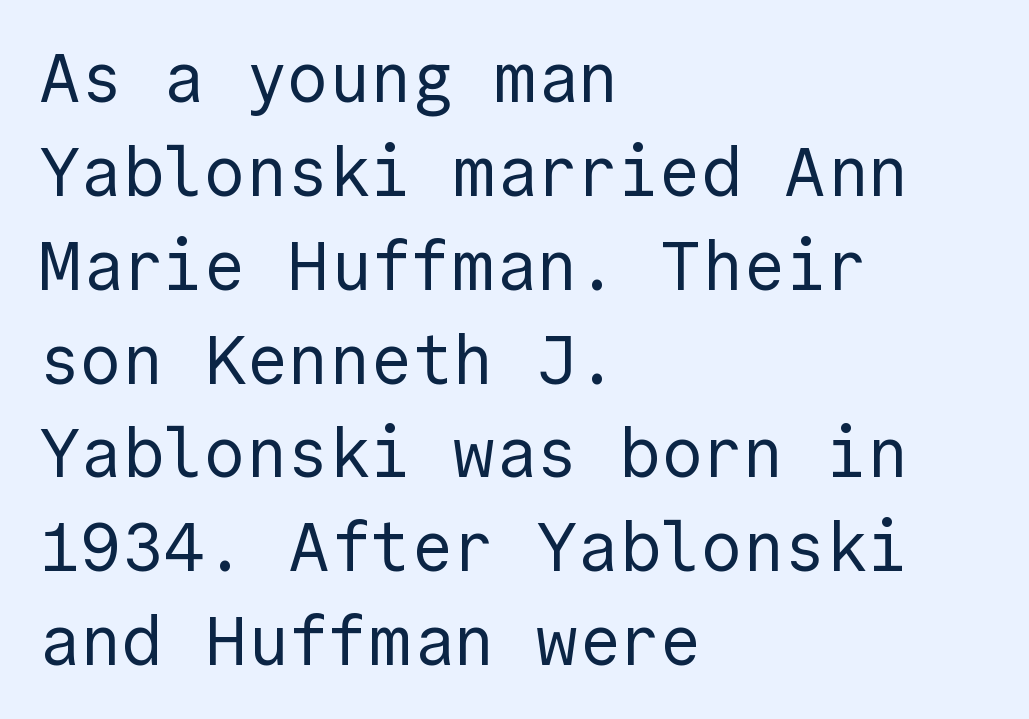
The image shows 69 px regular-weight sans-serif type, upright; set left-aligned, normal line spacing (1.36x), normal letter spacing, not underlined; a medium x-height.
